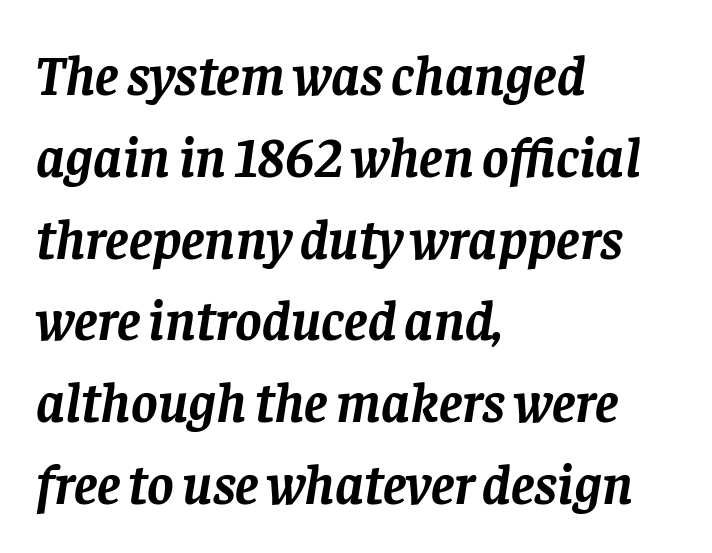
Emphasis-style slanted type is in use. The face used here is seriffed, in the tradition of book romans. The rendering uses natural spacing where letterforms have individual widths. Observe the ordinary spacing: letters are neighbours, not strangers. Summary of vertical rhythm: regular, with standard interline spacing. A dark, heavy texture on the line: the type is bold.
